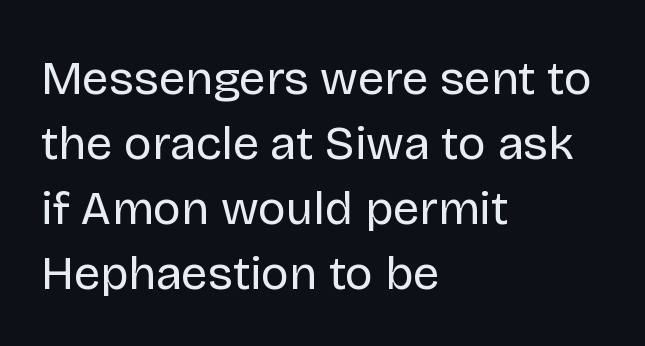
Q: Is the text bold? A: No.
Q: Is the text italic (slanted)? A: No, it is upright.
Q: Is the typeface a serif or a sans-serif typeface? A: Sans-serif.
Q: Is the text underlined? A: No.
Q: How is the paragraph aligned? A: Left-aligned.
Q: Is the spacing between letters normal or unusually wide? A: Normal.
Q: Is the spacing between lines tight, normal or loose? A: Normal.
Q: Width (condensed, normal, or wide)? A: Normal.
Q: Stroke contrast? A: Low.
Q: x-height? A: Large.
Q: Monospaced? A: No.
